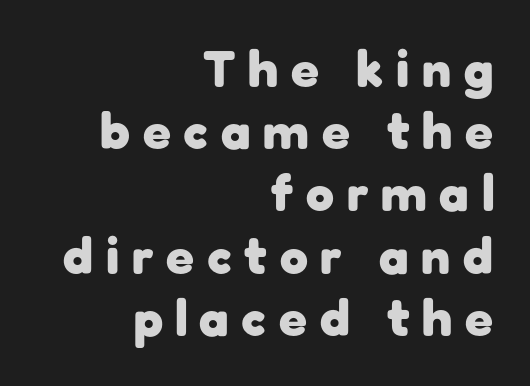
The image shows 51 px heavy sans-serif type, upright; set right-aligned, line spacing 1.22x, unusually wide letter spacing (+0.25 em), not underlined; low stroke contrast and a medium x-height.
